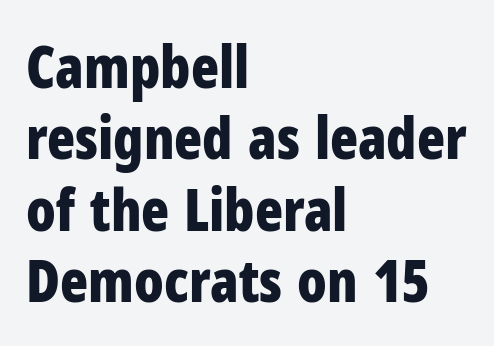
Q: Is the text bold? A: Yes.
Q: Is the text italic (slanted)? A: No, it is upright.
Q: Is the typeface a serif or a sans-serif typeface? A: Sans-serif.
Q: Is the text underlined? A: No.
Q: How is the paragraph aligned? A: Left-aligned.
Q: Is the spacing between letters normal or unusually wide? A: Normal.
Q: Width (condensed, normal, or wide)? A: Condensed.
Q: Stroke contrast? A: Low.
Q: x-height? A: Medium.
Q: Monospaced? A: No.
